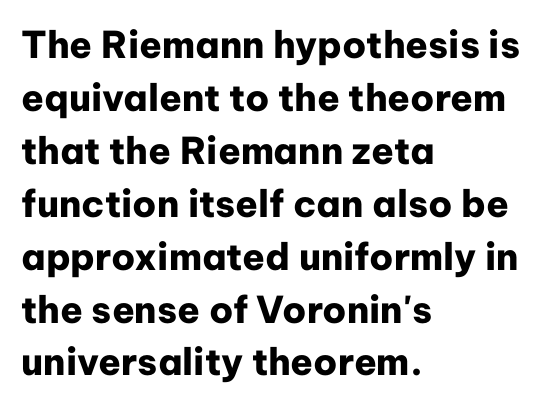
Q: Is the text bold? A: Yes.
Q: Is the text italic (slanted)? A: No, it is upright.
Q: Is the typeface a serif or a sans-serif typeface? A: Sans-serif.
Q: Is the text underlined? A: No.
Q: How is the paragraph aligned? A: Left-aligned.
Q: Is the spacing between letters normal or unusually wide? A: Normal.
Q: Is the spacing between lines tight, normal or loose? A: Normal.
Q: Width (condensed, normal, or wide)? A: Normal.
Q: Stroke contrast? A: Low.
Q: x-height? A: Medium.
Q: Monospaced? A: No.
